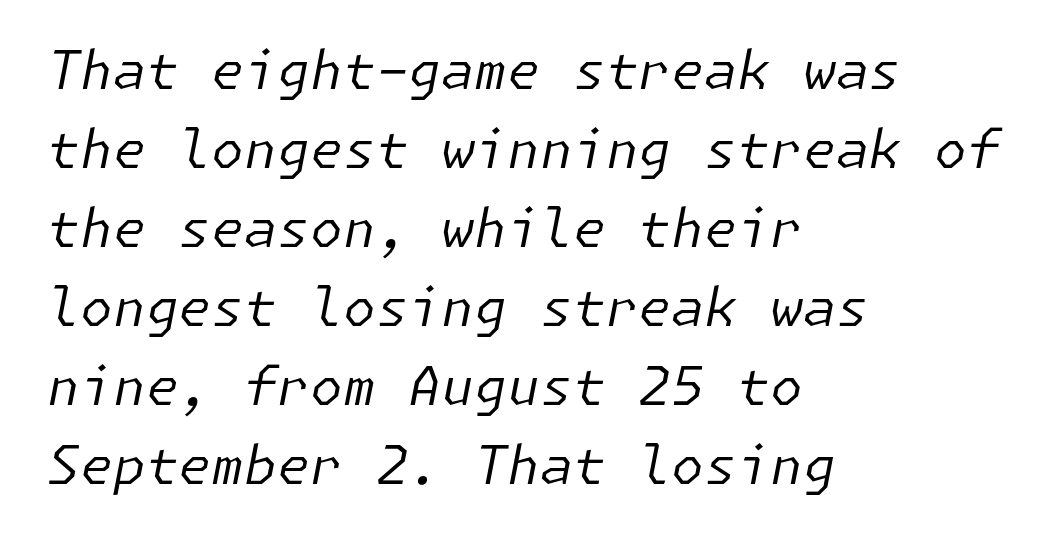
The image shows 53 px regular-weight type, italic (leaning right); set left-aligned, normal line spacing (1.49x), normal letter spacing, not underlined; low stroke contrast and a medium x-height.
